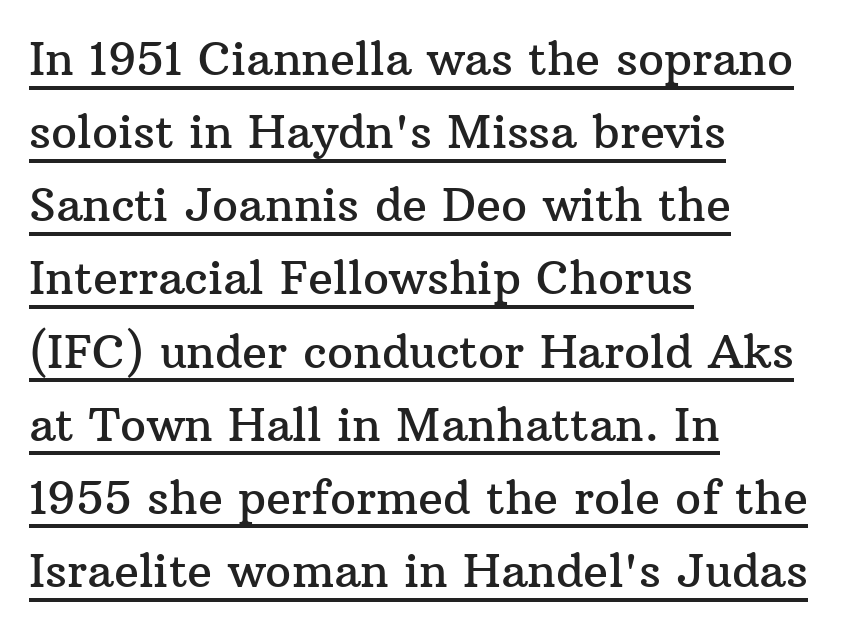
The image shows 46 px serif type, upright; set left-aligned, normal line spacing (1.59x), normal letter spacing, underlined; medium stroke contrast and a medium x-height.
